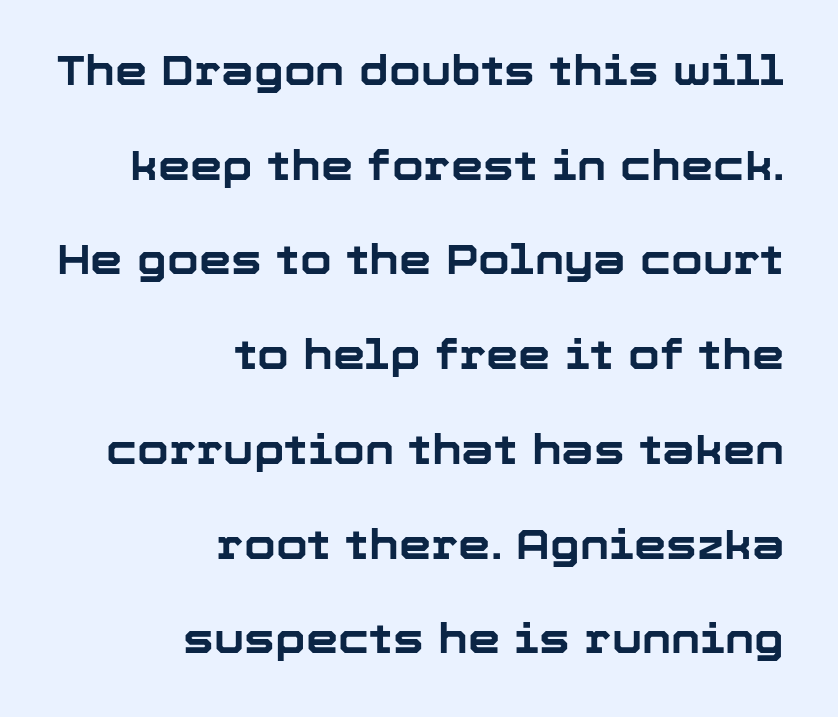
The image shows 41 px bold sans-serif type, upright; set right-aligned, loose line spacing (2.31x), normal letter spacing, not underlined; low stroke contrast and a medium x-height.
